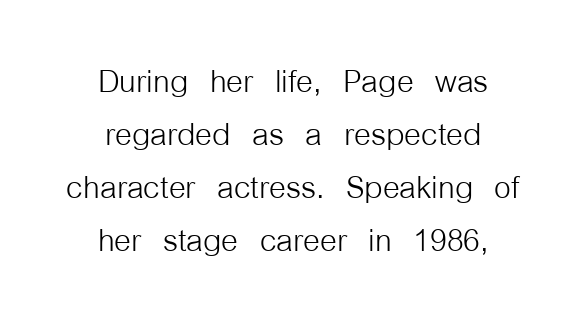
The glyphs are unaccompanied by any horizontal stroke below them. Counters stay open thanks to moderate or lighter strokes. The letters advance in unequal steps, a hallmark of proportional type. The specimen reads as upright at a glance. Compared with typical body copy, the letter spacing here is the same.
